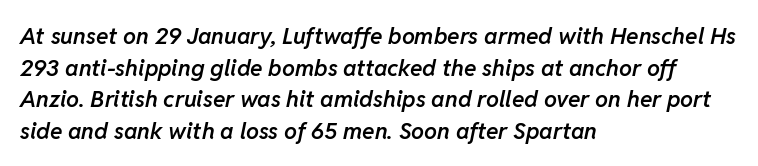
{"italic": "yes", "lean": "right", "slant_degrees": 11, "bold": "semi", "underline": "no", "align": "left", "line_spacing": "normal", "line_spacing_ratio": 1.37, "letter_spacing": "normal", "letter_spacing_em": 0.0, "glyph_px": 23}
